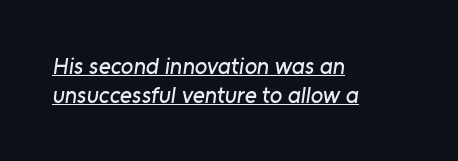
Observe the ordinary spacing: letters are neighbours, not strangers. The setting favours the left margin, as ordinary paragraphs usually do. Line spacing here is normal. Beneath each row of characters lies a ruled line.
